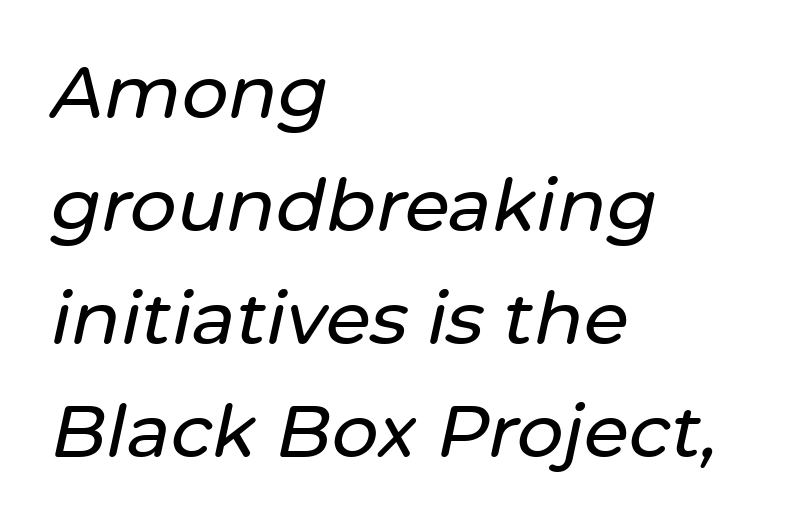
{"italic": "yes", "lean": "right", "slant_degrees": 12, "width": "normal", "stroke_contrast": "low", "x_height": "medium", "monospaced": "no", "underline": "no", "align": "left", "line_spacing": "normal", "line_spacing_ratio": 1.55, "letter_spacing": "normal", "letter_spacing_em": 0.0, "glyph_px": 73}
